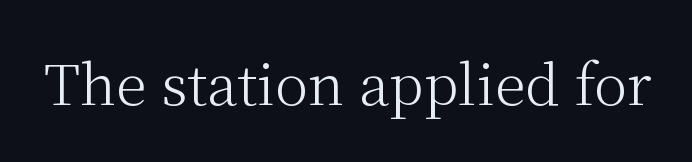
{"serif": "yes", "italic": "no", "bold": "no", "weight": "light", "width": "normal", "stroke_contrast": "medium", "x_height": "medium", "monospaced": "no", "underline": "no", "letter_spacing": "normal", "letter_spacing_em": 0.0, "glyph_px": 56}
